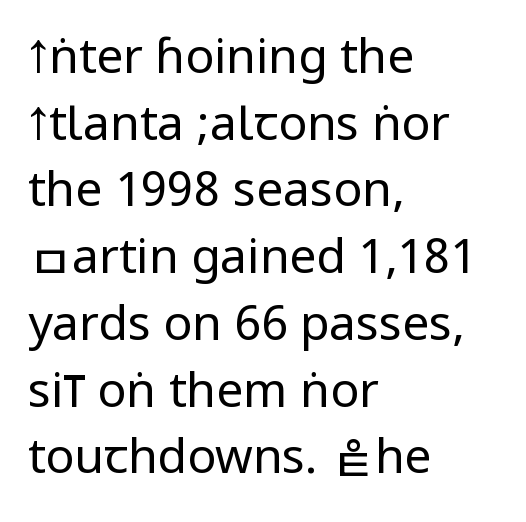
The image shows 48 px regular-weight, condensed sans-serif type, upright; set left-aligned, normal line spacing (1.39x), normal letter spacing, not underlined; low stroke contrast.
